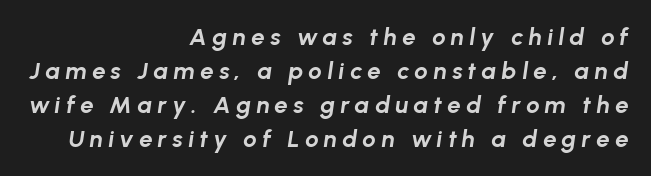
Leftover space on each line is placed entirely before the opening word. The passage shown is emphatically bold. Quick note: underline off. The axis of the letterforms is tilted away from vertical.
